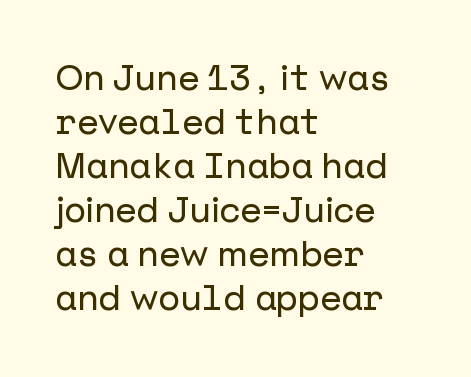
The image shows 35 px sans-serif type, upright; set left-aligned, normal line spacing (1.26x), normal letter spacing, not underlined; low stroke contrast and a medium x-height.
